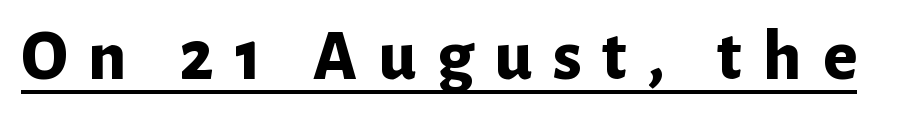
The image shows 72 px bold sans-serif type, upright; set unusually wide letter spacing (+0.29 em), underlined; low stroke contrast and a medium x-height.
